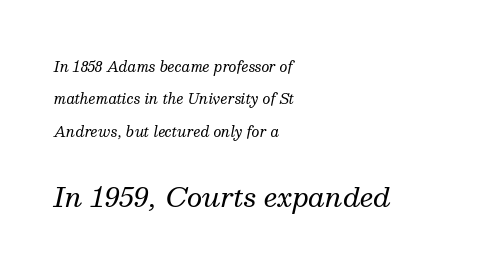
The lower block of text is set noticeably larger than the block above it. The type is set solid horizontally, with unmodified tracking. The letters are slanted; this is an italic face. What's the leading like? Stretched, with rows far apart.
